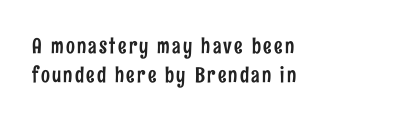
The image shows 21 px text type, upright; set left-aligned, normal line spacing (1.37x), not underlined.
